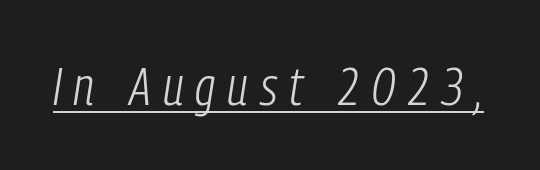
The image shows 53 px light, condensed type, italic (leaning right); set unusually wide letter spacing (+0.22 em), underlined; low stroke contrast and a medium x-height.
